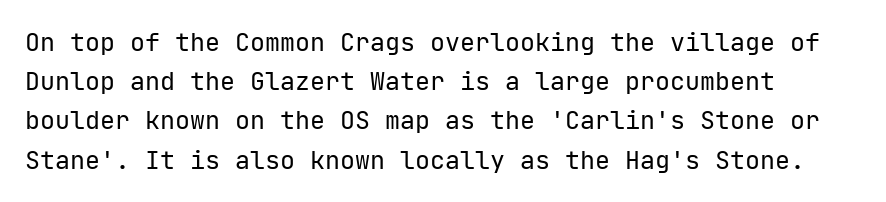
The image shows 25 px text type, upright; set left-aligned, normal line spacing (1.57x), normal letter spacing, not underlined.
